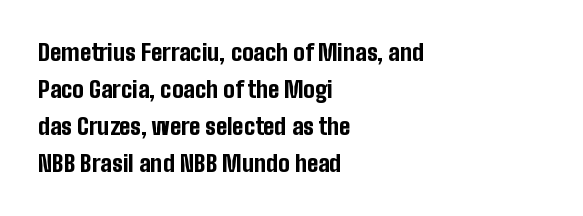
Q: Is the text bold? A: Yes.
Q: Is the text italic (slanted)? A: No, it is upright.
Q: Is the text underlined? A: No.
Q: How is the paragraph aligned? A: Left-aligned.
Q: Is the spacing between letters normal or unusually wide? A: Normal.
Q: Is the spacing between lines tight, normal or loose? A: Normal.
